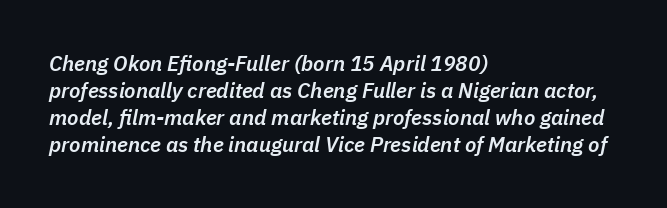
{"italic": "yes", "lean": "right", "slant_degrees": 11, "bold": "semi", "underline": "no", "align": "left", "line_spacing": "normal", "line_spacing_ratio": 1.29, "letter_spacing": "normal", "letter_spacing_em": 0.0, "glyph_px": 21}
